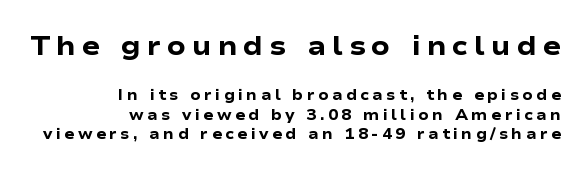
Q: Is the text bold? A: Yes.
Q: Is the text italic (slanted)? A: No, it is upright.
Q: Is the text underlined? A: No.
Q: How is the paragraph aligned? A: Right-aligned.
Q: Is the spacing between letters normal or unusually wide? A: Unusually wide.
Q: Is the spacing between lines tight, normal or loose? A: Normal.
Q: Which block of text is set in a larger size, the first (top) or the second (bottom)? A: The first (top) one.
